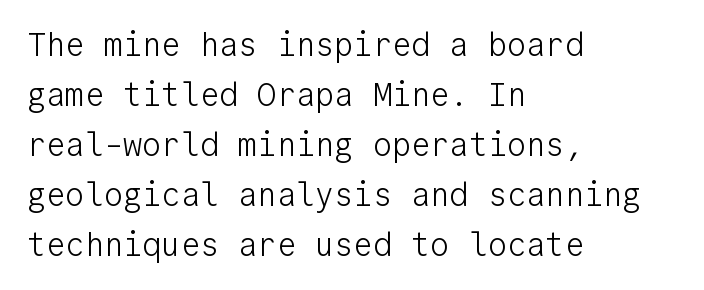
The strip under each line holds only bare page. Ordinary non-slanted type is in use. Weight: in the light-to-regular range. The letters march in equal steps, a hallmark of fixed-pitch type. Between one letter and the next there's only the usual sliver of space. Evenly set lines give the paragraph a standard silhouette.
